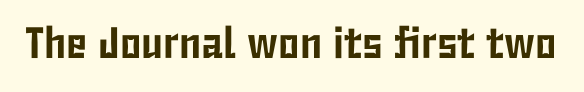
The image shows 44 px condensed sans-serif type, upright; set normal letter spacing, not underlined; low stroke contrast and a medium x-height.
